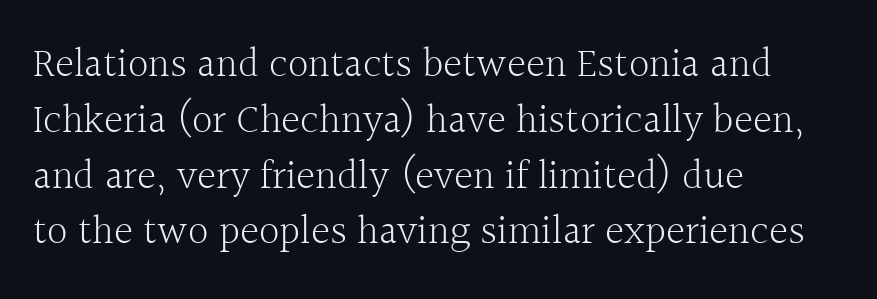
Q: Is the text bold? A: No.
Q: Is the text italic (slanted)? A: No, it is upright.
Q: Is the typeface a serif or a sans-serif typeface? A: Serif.
Q: Is the text underlined? A: No.
Q: How is the paragraph aligned? A: Left-aligned.
Q: Is the spacing between letters normal or unusually wide? A: Normal.
Q: Is the spacing between lines tight, normal or loose? A: Normal.
Q: Width (condensed, normal, or wide)? A: Normal.
Q: x-height? A: Medium.
Q: Monospaced? A: No.
